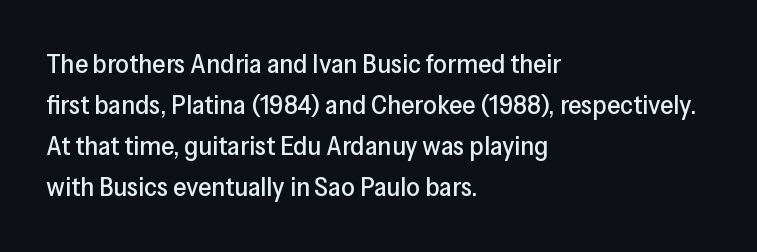
The image shows 27 px text type, upright; set left-aligned, normal line spacing (1.52x), normal letter spacing, not underlined.
